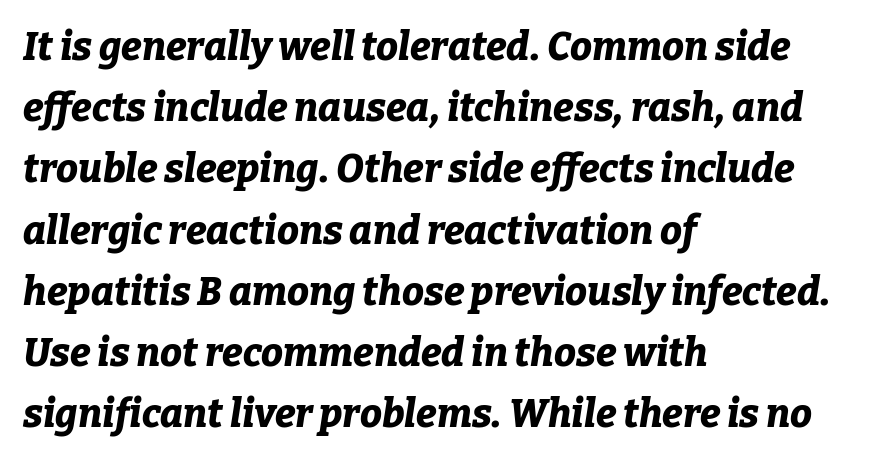
Q: Is the text bold? A: Yes.
Q: Is the text italic (slanted)? A: Yes, it leans right by about 9 degrees.
Q: Is the text underlined? A: No.
Q: How is the paragraph aligned? A: Left-aligned.
Q: Is the spacing between letters normal or unusually wide? A: Normal.
Q: Is the spacing between lines tight, normal or loose? A: Normal.
Q: Width (condensed, normal, or wide)? A: Normal.
Q: Stroke contrast? A: Low.
Q: x-height? A: Medium.
Q: Monospaced? A: No.
